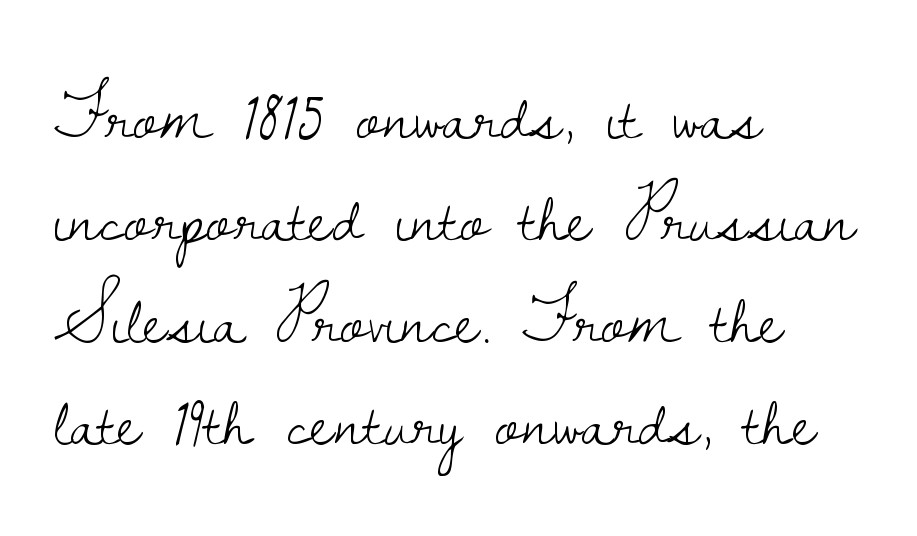
The designer went with a serif here, giving each stem small feet. The passage shown is typed in a proportional face where columns would drift. One-word summary of the alignment: left.
